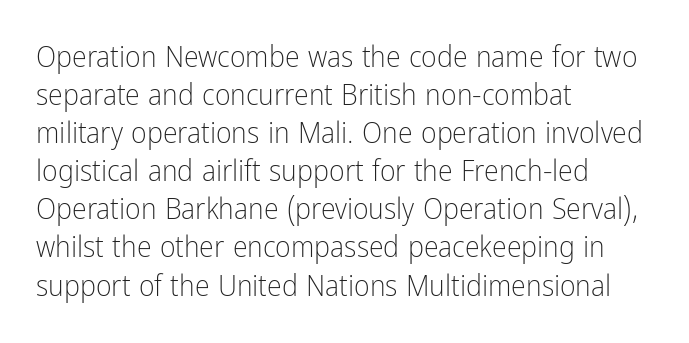
Q: Is the text bold? A: No.
Q: Is the text italic (slanted)? A: No, it is upright.
Q: Is the typeface a serif or a sans-serif typeface? A: Sans-serif.
Q: Is the text underlined? A: No.
Q: How is the paragraph aligned? A: Left-aligned.
Q: Is the spacing between letters normal or unusually wide? A: Normal.
Q: Is the spacing between lines tight, normal or loose? A: Normal.
Q: Width (condensed, normal, or wide)? A: Condensed.
Q: Stroke contrast? A: Low.
Q: x-height? A: Medium.
Q: Monospaced? A: No.
